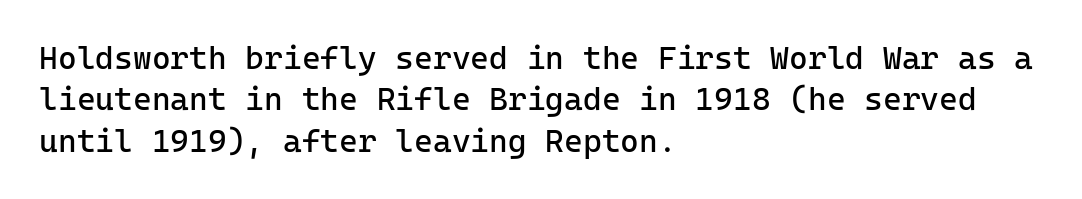
{"serif": "no", "italic": "no", "bold": "no", "weight": "regular", "width": "normal", "stroke_contrast": "low", "x_height": "medium", "monospaced": "yes", "underline": "no", "align": "left", "line_spacing": "normal", "line_spacing_ratio": 1.29, "letter_spacing": "normal", "letter_spacing_em": 0.0, "glyph_px": 32}
